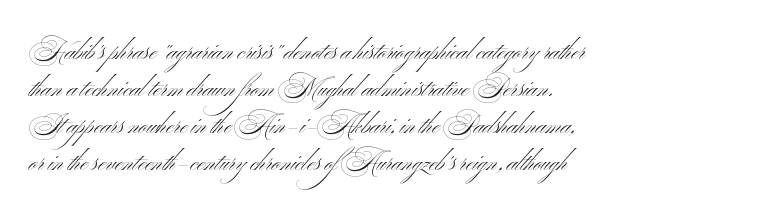
{"bold": "no", "underline": "no", "align": "left", "line_spacing": "normal", "line_spacing_ratio": 1.48, "letter_spacing": "normal", "letter_spacing_em": 0.0, "glyph_px": 25}
